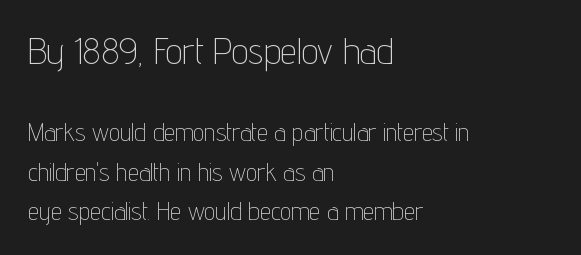
Q: Is the text bold? A: No.
Q: Is the text italic (slanted)? A: No, it is upright.
Q: Is the typeface a serif or a sans-serif typeface? A: Sans-serif.
Q: Is the text underlined? A: No.
Q: How is the paragraph aligned? A: Left-aligned.
Q: Is the spacing between letters normal or unusually wide? A: Normal.
Q: Is the spacing between lines tight, normal or loose? A: Normal.
Q: Which block of text is set in a larger size, the first (top) or the second (bottom)? A: The first (top) one.
Q: Width (condensed, normal, or wide)? A: Condensed.
Q: Stroke contrast? A: Low.
Q: x-height? A: Medium.
Q: Monospaced? A: No.
